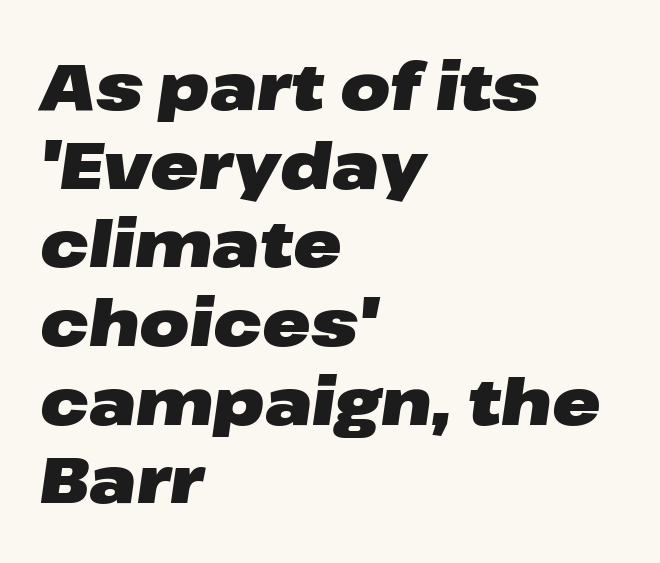
Q: Is the text bold? A: Yes.
Q: Is the text italic (slanted)? A: Yes, it leans right by about 8 degrees.
Q: Is the text underlined? A: No.
Q: How is the paragraph aligned? A: Left-aligned.
Q: Is the spacing between letters normal or unusually wide? A: Normal.
Q: Width (condensed, normal, or wide)? A: Wide.
Q: Stroke contrast? A: Low.
Q: x-height? A: Medium.
Q: Monospaced? A: No.
